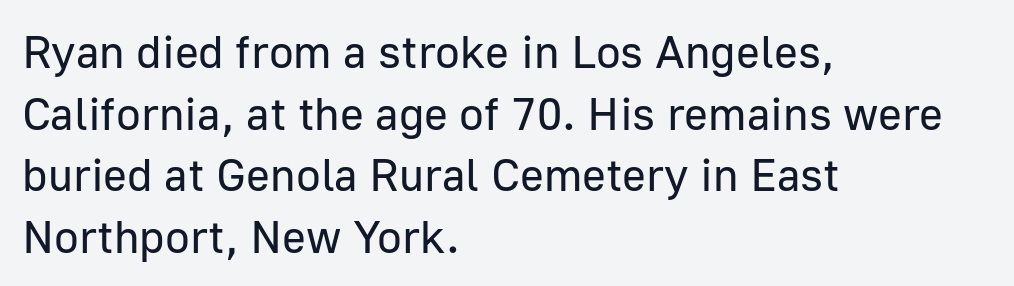
{"serif": "no", "italic": "no", "bold": "no", "weight": "regular", "width": "normal", "stroke_contrast": "low", "x_height": "medium", "monospaced": "no", "underline": "no", "align": "left", "line_spacing": "normal", "line_spacing_ratio": 1.34, "letter_spacing": "normal", "letter_spacing_em": 0.0, "glyph_px": 46}
